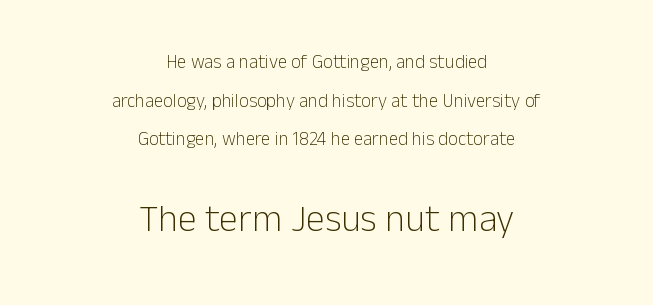
The image shows 38 px light sans-serif type, upright; set centered, loose line spacing (2.03x), normal letter spacing, not underlined; the second (bottom) block is 2.0x larger; low stroke contrast and a medium x-height.
